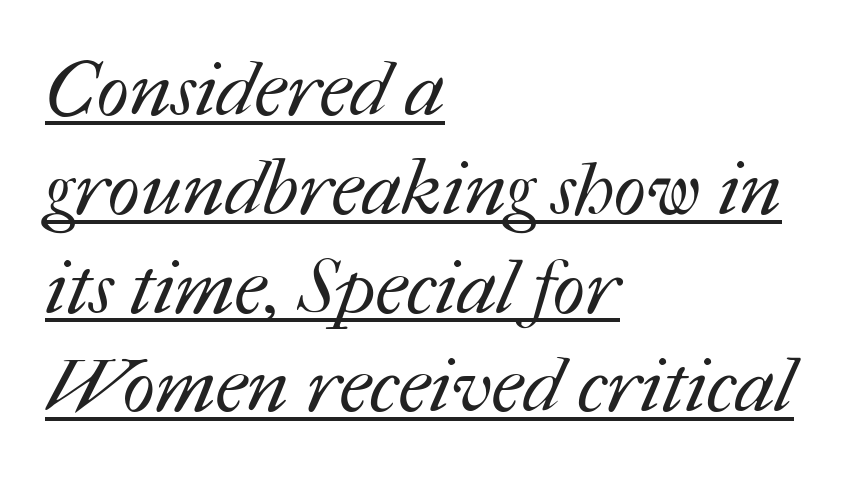
Stroke mass is kept to a normal reading level or below. Look at the tracking — it's just the regular setting, nothing added. What's the leading like? Ordinary, nothing unusual. The text block is weighted toward the left margin, trailing off unevenly rightward. This sample carries an underscore along the baseline area.
